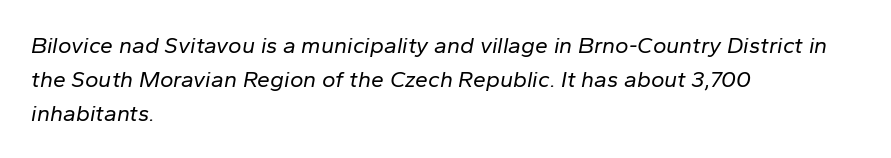
{"italic": "yes", "lean": "right", "slant_degrees": 10, "bold": "no", "underline": "no", "align": "left", "line_spacing": "normal", "line_spacing_ratio": 1.47, "letter_spacing": "normal", "letter_spacing_em": 0.0, "glyph_px": 23}
